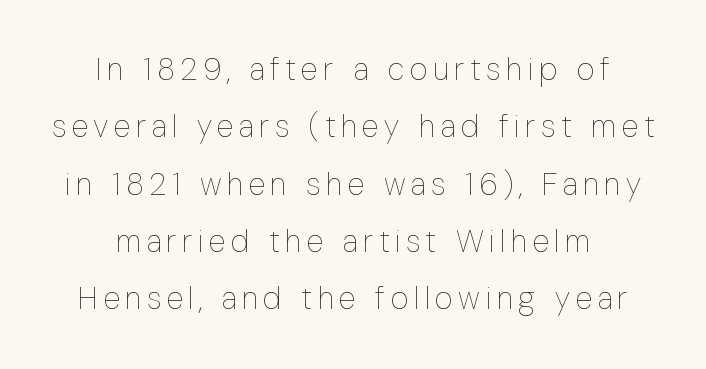
{"italic": "no", "bold": "no", "weight": "thin", "width": "condensed", "stroke_contrast": "low", "x_height": "medium", "monospaced": "no", "underline": "no", "align": "center", "line_spacing_ratio": 1.85, "glyph_px": 31}
